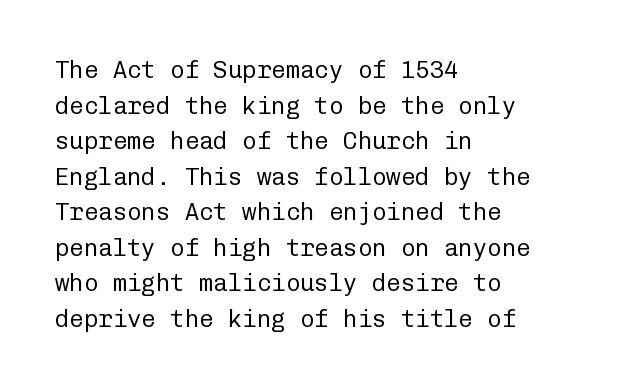
No italicization has been applied; the sample stays upright. Each line starts at the same left margin while the right side varies. Weight: regular or lighter. Compared with typical paragraphs, the rows here are spaced about the same. No extra tracking has been applied to these lines. Any mark beneath the type? The region is blank.
